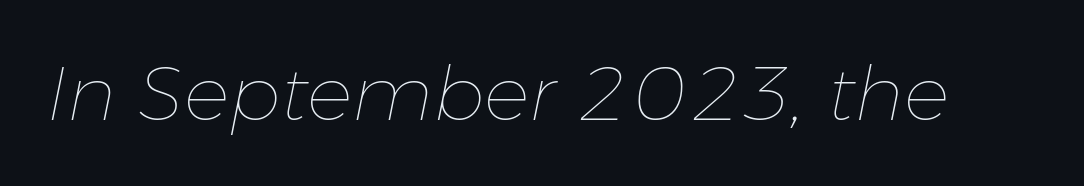
The image shows 76 px thin type, italic (leaning right); set normal letter spacing, not underlined; low stroke contrast and a medium x-height.
